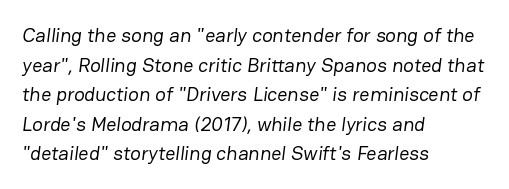
Descenders hang freely into open space. The passage is arranged the way most books set body copy — flush left. Honestly, the letter spacing is just normal — you wouldn't notice it. Notice how descenders clear the ascenders below comfortably — that's standard leading. The typeface has the unassuming heft of standard copy or less.
